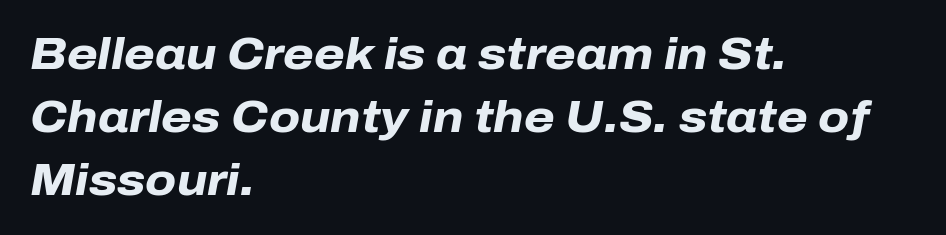
Q: Is the text bold? A: Yes.
Q: Is the text italic (slanted)? A: Yes, it leans right by about 10 degrees.
Q: Is the text underlined? A: No.
Q: How is the paragraph aligned? A: Left-aligned.
Q: Is the spacing between letters normal or unusually wide? A: Normal.
Q: Is the spacing between lines tight, normal or loose? A: Normal.
Q: Width (condensed, normal, or wide)? A: Normal.
Q: Stroke contrast? A: Low.
Q: x-height? A: Medium.
Q: Monospaced? A: No.
